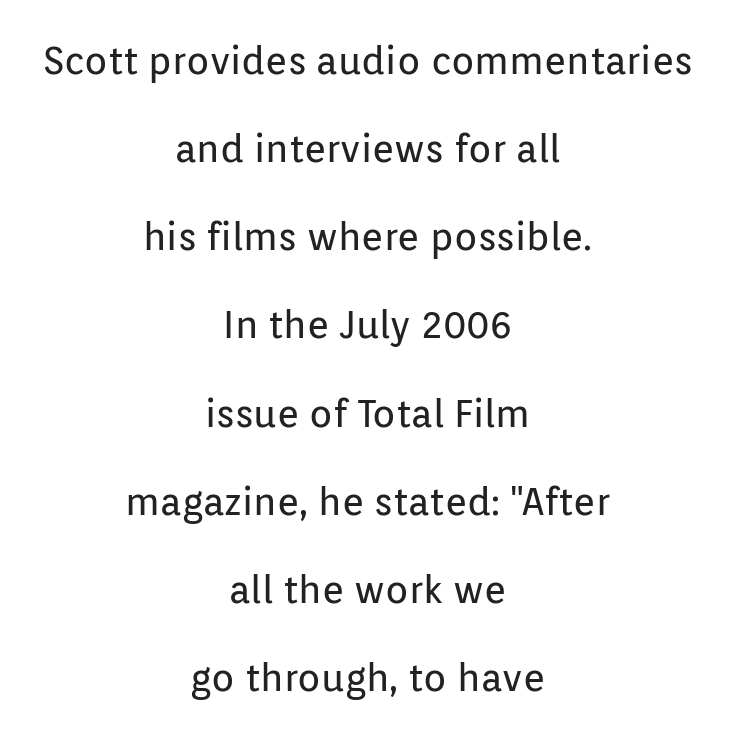
Q: Is the text bold? A: No.
Q: Is the text italic (slanted)? A: No, it is upright.
Q: Is the typeface a serif or a sans-serif typeface? A: Sans-serif.
Q: Is the text underlined? A: No.
Q: How is the paragraph aligned? A: Centered.
Q: Is the spacing between letters normal or unusually wide? A: Normal.
Q: Is the spacing between lines tight, normal or loose? A: Loose.
Q: Width (condensed, normal, or wide)? A: Normal.
Q: Stroke contrast? A: Low.
Q: x-height? A: Medium.
Q: Monospaced? A: No.
